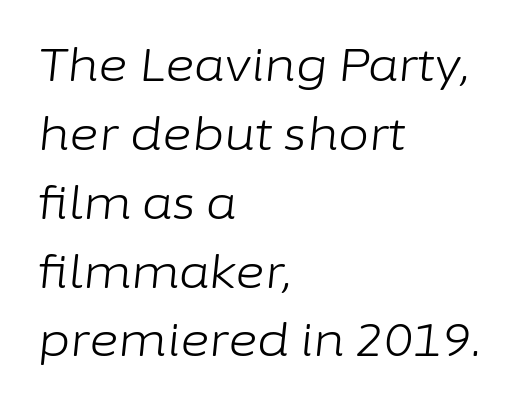
The image shows 45 px light type, italic (leaning right); set left-aligned, normal line spacing (1.53x), normal letter spacing, not underlined; low stroke contrast and a medium x-height.
